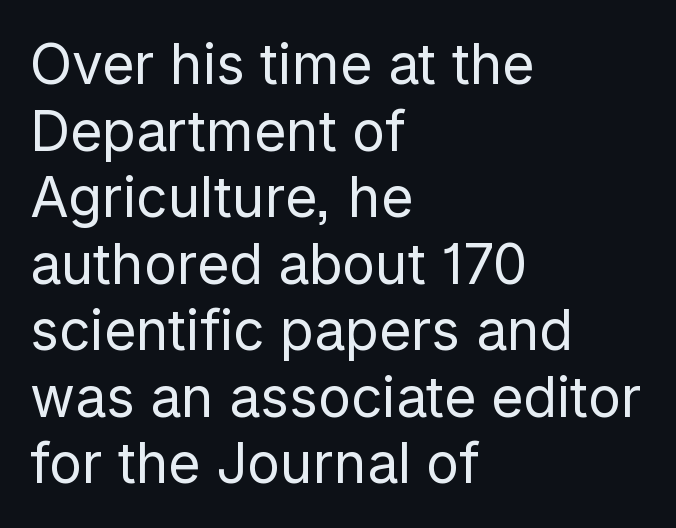
The image shows 55 px regular-weight sans-serif type, upright; set left-aligned, line spacing 1.21x, normal letter spacing, not underlined; low stroke contrast and a medium x-height.
